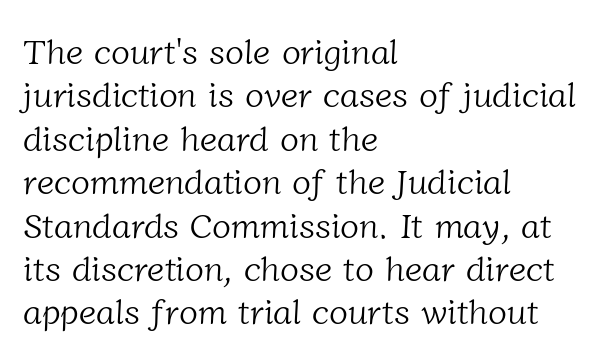
Q: Is the text bold? A: No.
Q: Is the typeface a serif or a sans-serif typeface? A: Serif.
Q: Is the text underlined? A: No.
Q: How is the paragraph aligned? A: Left-aligned.
Q: Is the spacing between letters normal or unusually wide? A: Normal.
Q: Width (condensed, normal, or wide)? A: Normal.
Q: Stroke contrast? A: Low.
Q: x-height? A: Medium.
Q: Monospaced? A: No.
